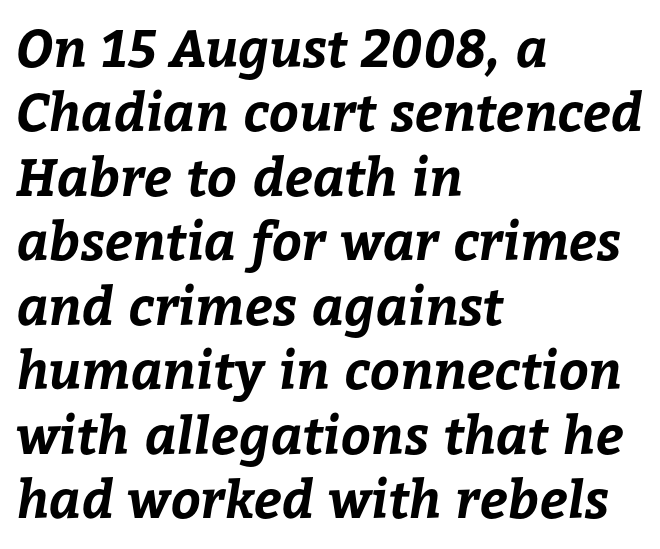
{"bold": "yes", "weight": "bold", "width": "normal", "stroke_contrast": "low", "x_height": "medium", "monospaced": "no", "underline": "no", "align": "left", "line_spacing_ratio": 1.24, "letter_spacing": "normal", "letter_spacing_em": 0.0, "glyph_px": 52}
